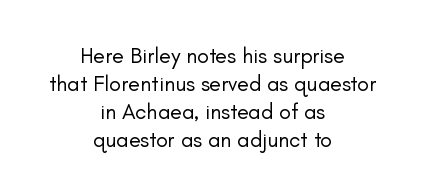
The image shows 22 px text type, upright; set centered, normal line spacing (1.27x), normal letter spacing, not underlined.
